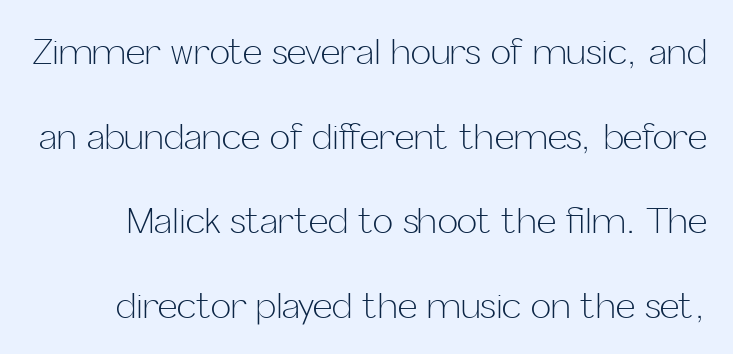
The image shows 34 px light sans-serif type, upright; set loose line spacing (2.49x), normal letter spacing, not underlined; low stroke contrast and a medium x-height.
